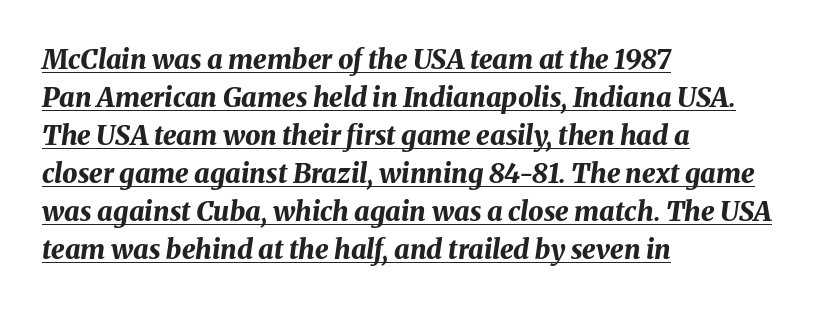
The image shows 27 px bold type, italic (leaning right); set left-aligned, normal line spacing (1.41x), normal letter spacing, underlined.
